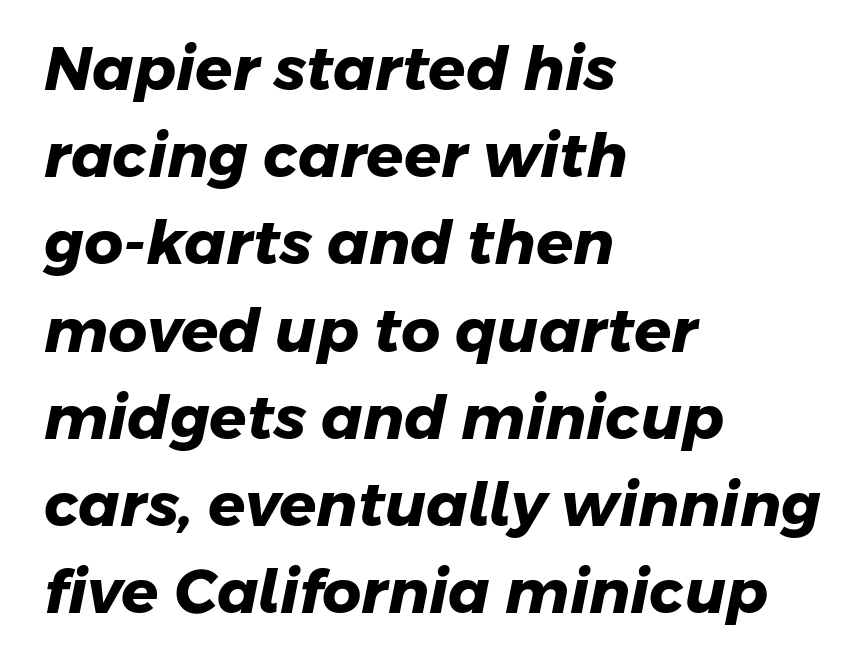
The image shows 61 px heavy sans-serif type; set left-aligned, normal line spacing (1.43x), normal letter spacing, not underlined; low stroke contrast and a medium x-height.
